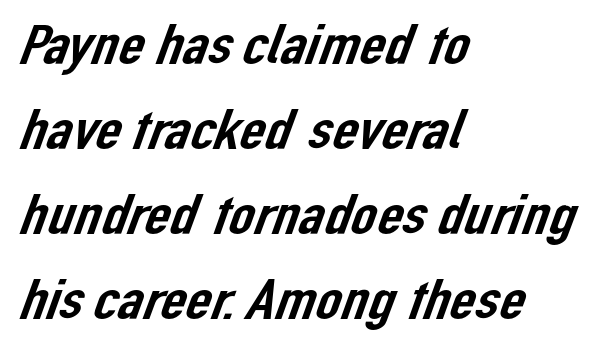
Q: Is the typeface a serif or a sans-serif typeface? A: Sans-serif.
Q: Is the text underlined? A: No.
Q: How is the paragraph aligned? A: Left-aligned.
Q: Is the spacing between letters normal or unusually wide? A: Normal.
Q: Is the spacing between lines tight, normal or loose? A: Normal.
Q: Width (condensed, normal, or wide)? A: Normal.
Q: Stroke contrast? A: Low.
Q: x-height? A: Medium.
Q: Monospaced? A: No.
